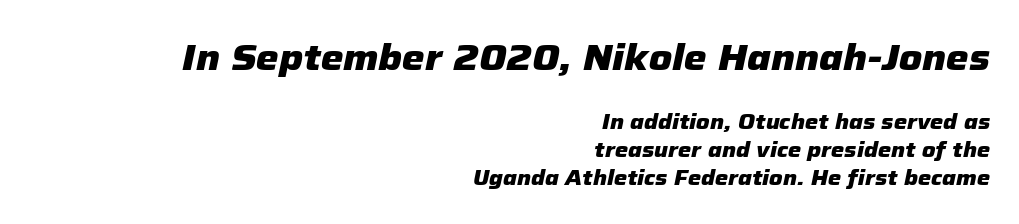
{"italic": "yes", "lean": "right", "slant_degrees": 12, "bold": "yes", "weight": "heavy", "width": "normal", "stroke_contrast": "low", "x_height": "medium", "monospaced": "no", "underline": "no", "align": "right", "line_spacing": "normal", "line_spacing_ratio": 1.32, "letter_spacing": "normal", "letter_spacing_em": 0.0, "larger_block": "first", "size_ratio": 1.71, "glyph_px": 36}
